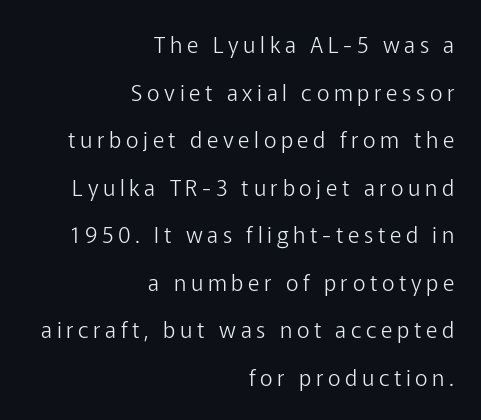
All the whitespace from short lines collects on the left. Reading down the column, the eye jumps a long way to each next line. Tall strokes in this sample are plumb rather than angled. The strokes are not fattened; the text isn't bold. How are the letters spaced? Widely, with obvious added tracking.
